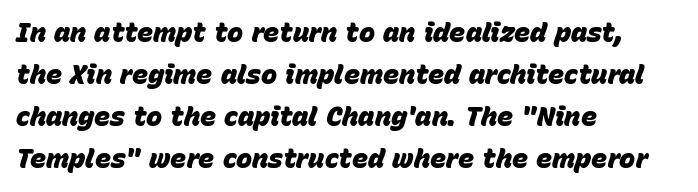
{"italic": "yes", "lean": "right", "slant_degrees": 15, "bold": "yes", "underline": "no", "align": "left", "line_spacing": "normal", "line_spacing_ratio": 1.56, "letter_spacing": "normal", "letter_spacing_em": 0.0, "glyph_px": 27}
